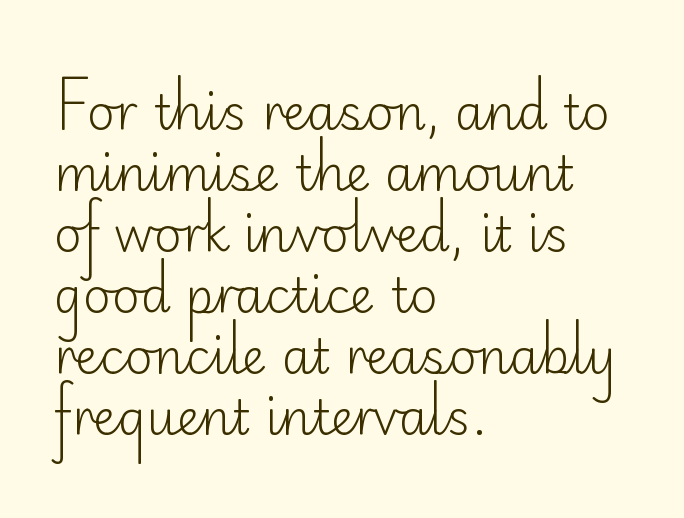
Q: Is the text bold? A: No.
Q: Is the text italic (slanted)? A: No, it is upright.
Q: Is the typeface a serif or a sans-serif typeface? A: Sans-serif.
Q: Is the text underlined? A: No.
Q: How is the paragraph aligned? A: Left-aligned.
Q: Is the spacing between letters normal or unusually wide? A: Normal.
Q: Is the spacing between lines tight, normal or loose? A: Normal.
Q: Width (condensed, normal, or wide)? A: Normal.
Q: Stroke contrast? A: Low.
Q: x-height? A: Small.
Q: Monospaced? A: No.
